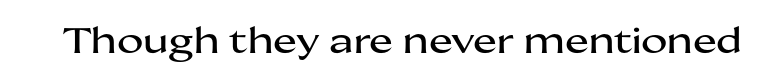
The image shows 36 px wide type, upright; set normal letter spacing, not underlined; medium stroke contrast and a medium x-height.
